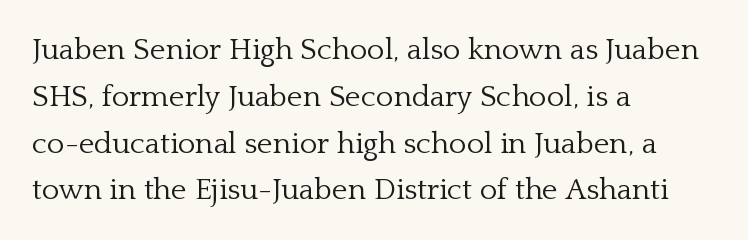
{"serif": "yes", "italic": "no", "bold": "no", "weight": "light", "width": "normal", "stroke_contrast": "low", "x_height": "medium", "monospaced": "no", "underline": "no", "align": "left", "line_spacing": "normal", "line_spacing_ratio": 1.56, "letter_spacing": "normal", "letter_spacing_em": 0.0, "glyph_px": 30}
